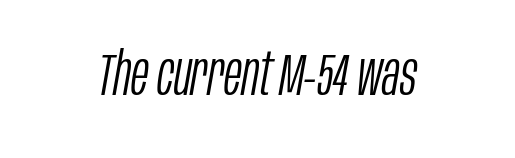
The font is comparable to plain body text, perhaps lighter. Glance below the letters and you will spot only blank space. Compared with ordinary roman type, these characters are visibly tilted. The rendering keeps characters at their native spacing.
